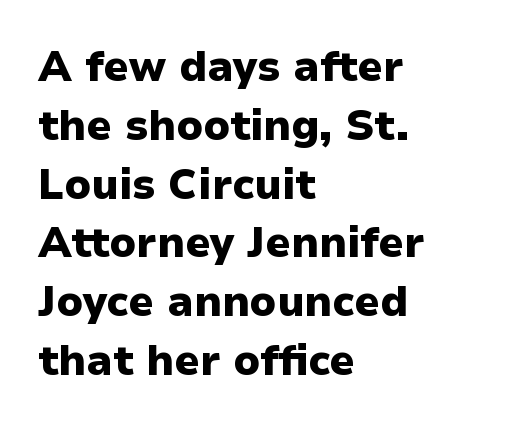
The image shows 42 px heavy sans-serif type, upright; set left-aligned, normal line spacing (1.4x), normal letter spacing, not underlined; low stroke contrast and a medium x-height.
